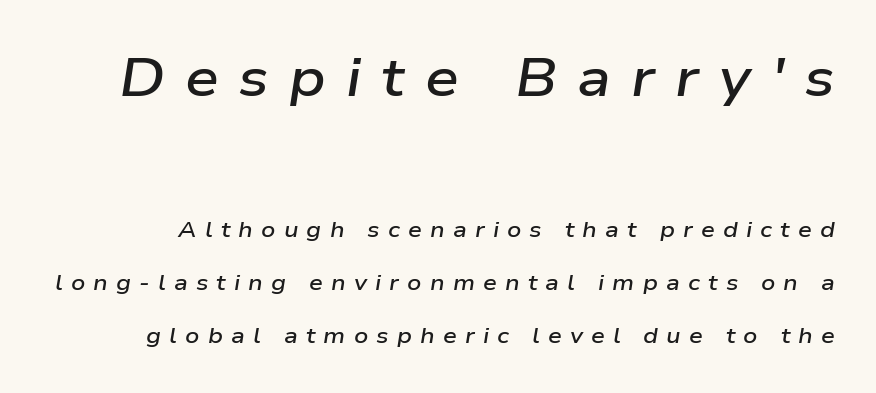
The image shows 54 px semibold, wide type, italic (leaning right); set loose line spacing (2.41x), unusually wide letter spacing (+0.37 em), not underlined; the first (top) block is 2.45x larger; low stroke contrast and a medium x-height.
